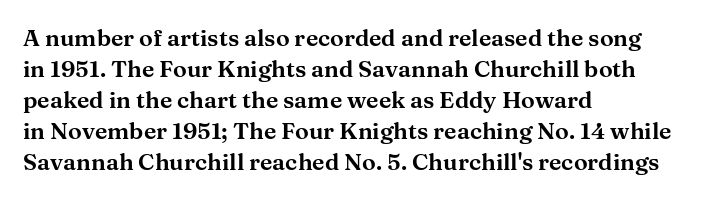
Q: Is the text italic (slanted)? A: No, it is upright.
Q: Is the text underlined? A: No.
Q: How is the paragraph aligned? A: Left-aligned.
Q: Is the spacing between letters normal or unusually wide? A: Normal.
Q: Is the spacing between lines tight, normal or loose? A: Normal.
